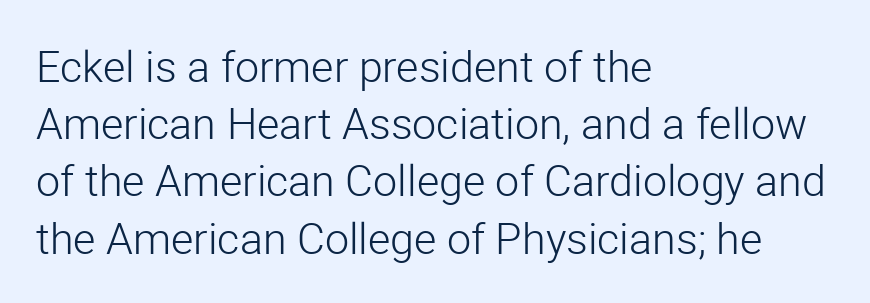
The image shows 43 px light sans-serif type, upright; set left-aligned, normal line spacing (1.33x), normal letter spacing, not underlined; low stroke contrast and a medium x-height.
